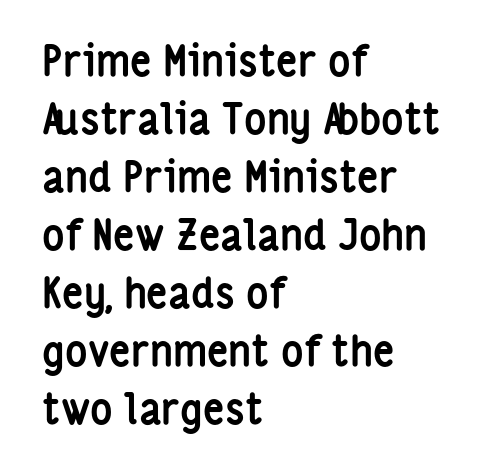
{"serif": "no", "italic": "no", "bold": "yes", "weight": "semibold", "width": "condensed", "stroke_contrast": "low", "x_height": "medium", "monospaced": "no", "underline": "no", "align": "left", "line_spacing": "normal", "line_spacing_ratio": 1.38, "letter_spacing": "normal", "letter_spacing_em": 0.0, "glyph_px": 42}
